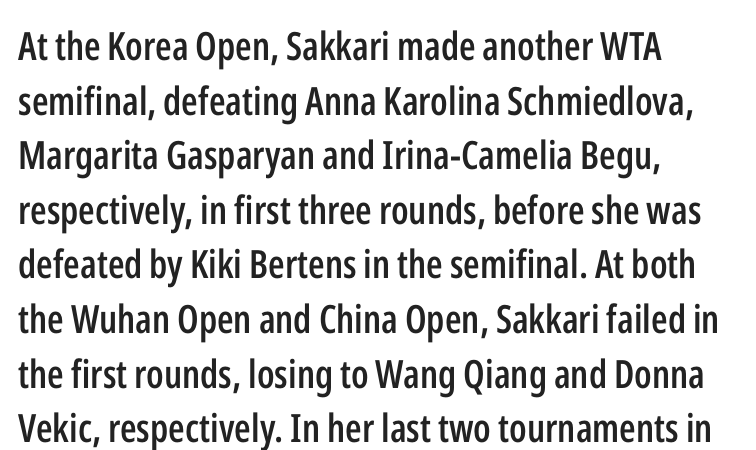
{"serif": "no", "italic": "no", "bold": "semi", "weight": "semibold", "width": "condensed", "stroke_contrast": "low", "x_height": "medium", "monospaced": "no", "underline": "no", "align": "left", "line_spacing": "normal", "line_spacing_ratio": 1.4, "letter_spacing": "normal", "letter_spacing_em": 0.0, "glyph_px": 39}
